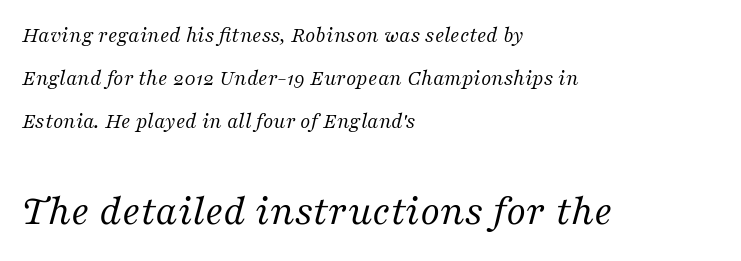
The letters carry serifs — small finishing strokes at the ends of their stems. The leading is generous, giving the passage an open texture. The characters are drawn with everyday or finer stroke widths. Note the varied advance widths — an 'i' is clearly narrower than an 'm'.
